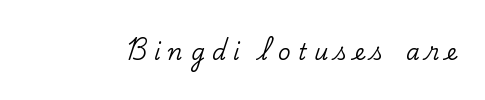
Q: Is the text italic (slanted)? A: Yes.
Q: Is the text underlined? A: No.
Q: Is the spacing between letters normal or unusually wide? A: Unusually wide.
